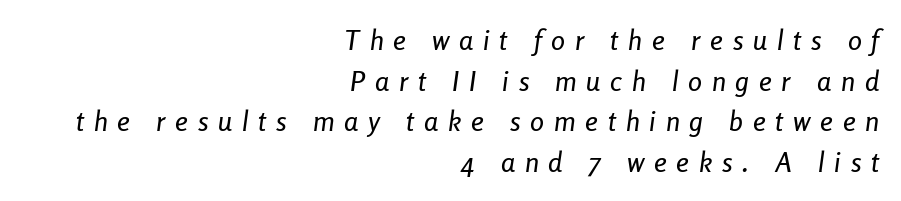
The image shows 28 px condensed type, italic (leaning right); set right-aligned, normal line spacing (1.45x), unusually wide letter spacing (+0.35 em), not underlined; low stroke contrast and a medium x-height.
